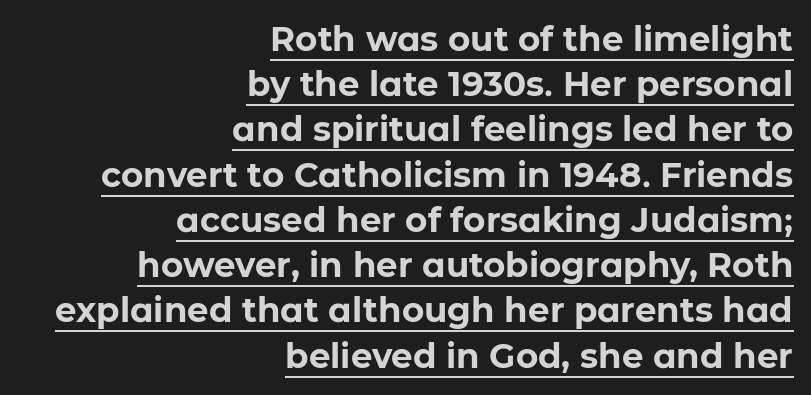
Students, note that the glyphs here touch the page at normal intervals. Vertical spacing — default. Is the block centered? No — it sits flush against the right margin. A rule runs beneath these lines of type.
